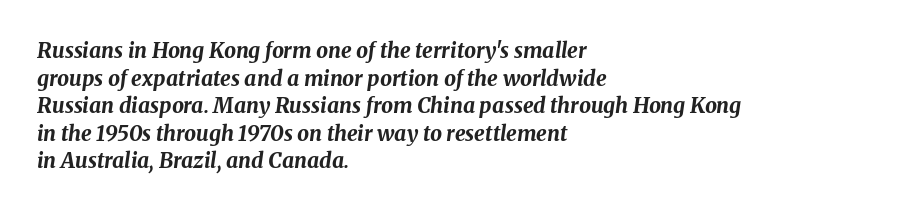
The image shows 21 px bold type, italic (leaning right); set left-aligned, normal line spacing (1.31x), normal letter spacing, not underlined.
